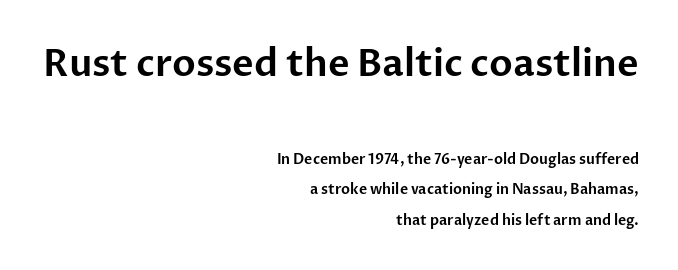
The image shows 37 px sans-serif type, upright; set right-aligned, loose line spacing (2.19x), normal letter spacing, not underlined; the first (top) block is 2.64x larger; low stroke contrast and a medium x-height.
